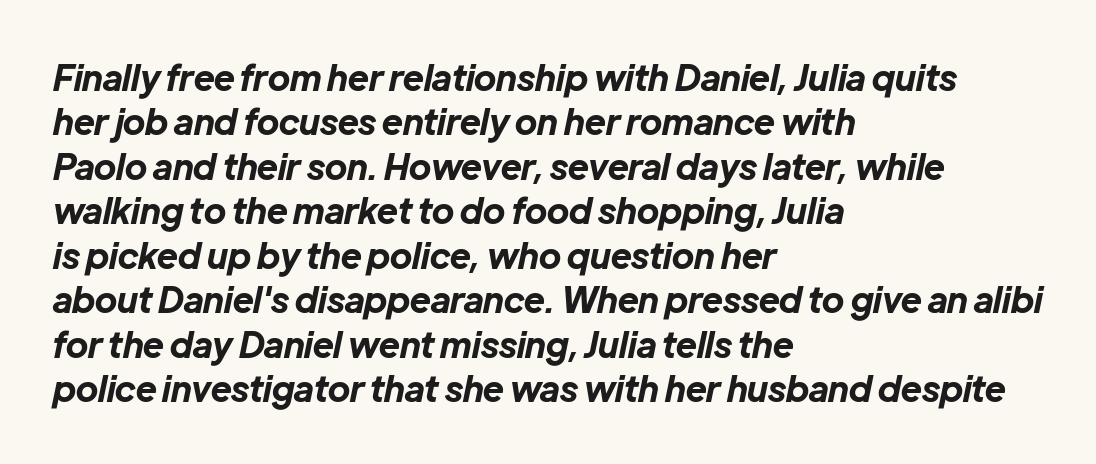
The image shows 35 px bold type, italic (leaning right); set left-aligned, normal line spacing (1.27x), normal letter spacing, not underlined; low stroke contrast and a medium x-height.
